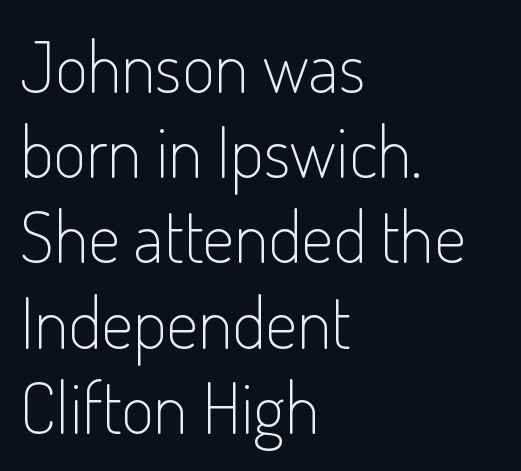
Q: Is the text bold? A: No.
Q: Is the text italic (slanted)? A: No, it is upright.
Q: Is the typeface a serif or a sans-serif typeface? A: Sans-serif.
Q: Is the text underlined? A: No.
Q: How is the paragraph aligned? A: Left-aligned.
Q: Is the spacing between letters normal or unusually wide? A: Normal.
Q: Width (condensed, normal, or wide)? A: Condensed.
Q: Stroke contrast? A: Low.
Q: x-height? A: Small.
Q: Monospaced? A: No.
